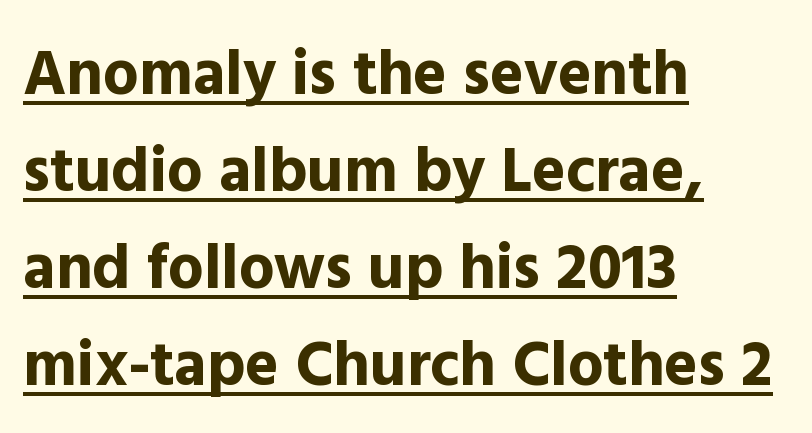
The image shows 63 px bold sans-serif type, upright; set left-aligned, normal line spacing (1.54x), normal letter spacing, underlined; a medium x-height.
